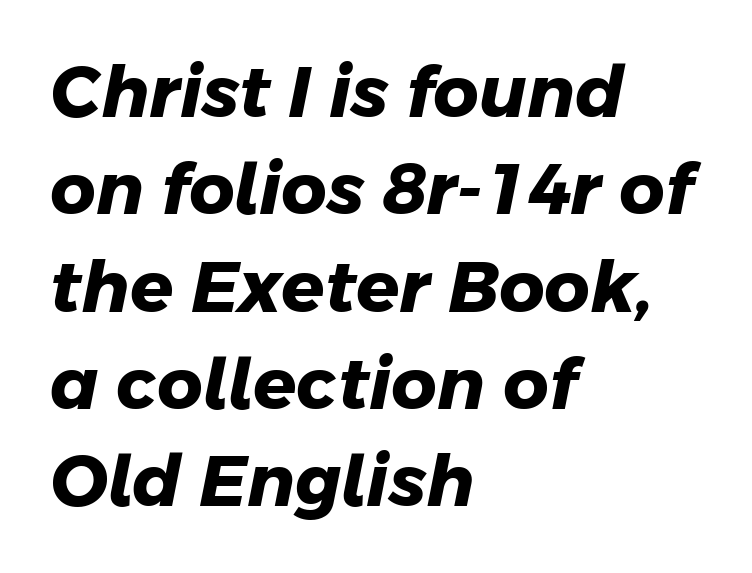
The image shows 71 px heavy sans-serif type; set left-aligned, normal line spacing (1.37x), normal letter spacing, not underlined; low stroke contrast and a medium x-height.
